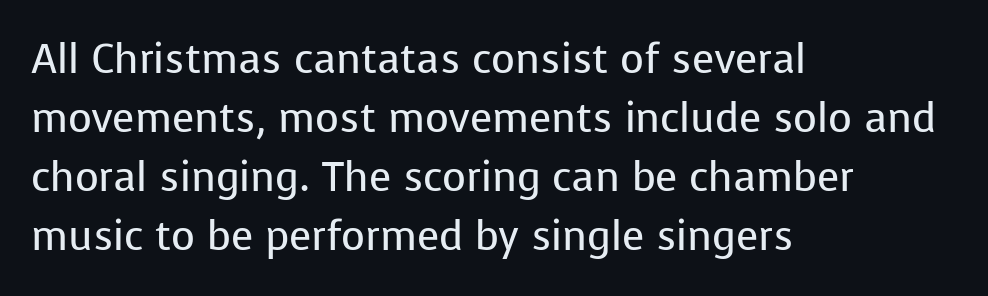
Q: Is the text bold? A: No.
Q: Is the text italic (slanted)? A: No, it is upright.
Q: Is the typeface a serif or a sans-serif typeface? A: Sans-serif.
Q: Is the text underlined? A: No.
Q: How is the paragraph aligned? A: Left-aligned.
Q: Is the spacing between letters normal or unusually wide? A: Normal.
Q: Is the spacing between lines tight, normal or loose? A: Normal.
Q: Width (condensed, normal, or wide)? A: Normal.
Q: Stroke contrast? A: Low.
Q: x-height? A: Medium.
Q: Monospaced? A: No.
